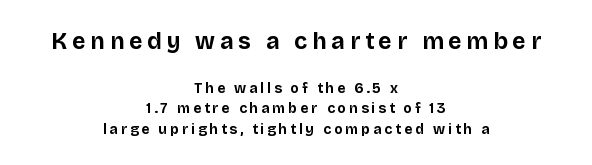
Q: Is the text bold? A: Yes.
Q: Is the text italic (slanted)? A: No, it is upright.
Q: Is the text underlined? A: No.
Q: How is the paragraph aligned? A: Centered.
Q: Is the spacing between letters normal or unusually wide? A: Unusually wide.
Q: Is the spacing between lines tight, normal or loose? A: Normal.
Q: Which block of text is set in a larger size, the first (top) or the second (bottom)? A: The first (top) one.
